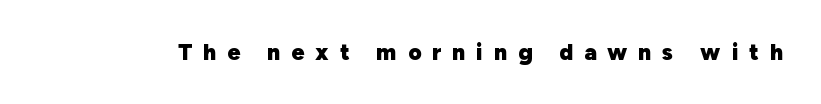
In terms of letterspacing, this is a distinctly airy, spread setting. This is roman type, the default non-slanted kind. The passage shown is emphatically bold. Quick note: underline off.
